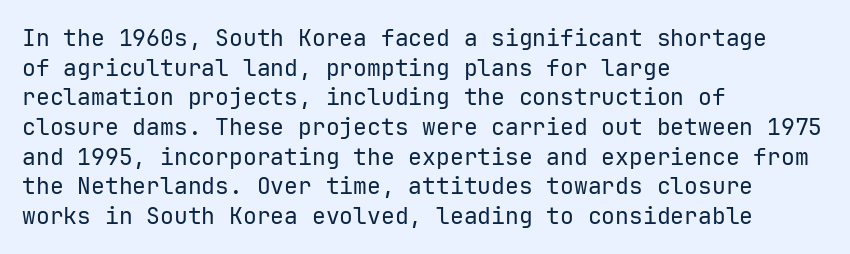
The image shows 23 px text type, upright; set left-aligned, normal line spacing (1.29x), normal letter spacing, not underlined.
